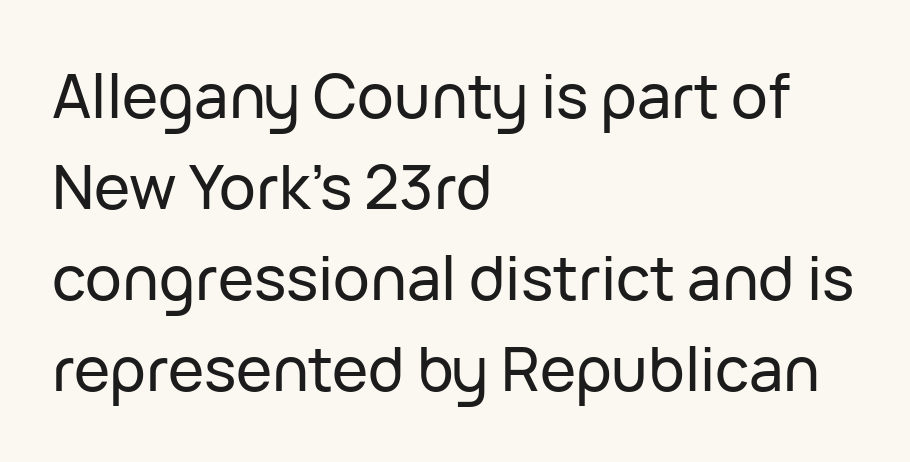
{"serif": "no", "italic": "no", "width": "normal", "stroke_contrast": "low", "x_height": "medium", "monospaced": "no", "underline": "no", "align": "left", "line_spacing": "normal", "line_spacing_ratio": 1.49, "letter_spacing": "normal", "letter_spacing_em": 0.0, "glyph_px": 61}
